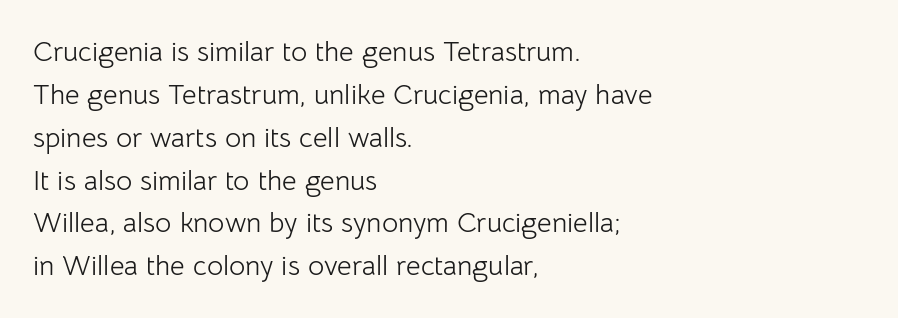
Q: Is the text bold? A: No.
Q: Is the text italic (slanted)? A: No, it is upright.
Q: Is the typeface a serif or a sans-serif typeface? A: Sans-serif.
Q: Is the text underlined? A: No.
Q: How is the paragraph aligned? A: Left-aligned.
Q: Is the spacing between letters normal or unusually wide? A: Normal.
Q: Is the spacing between lines tight, normal or loose? A: Normal.
Q: Width (condensed, normal, or wide)? A: Normal.
Q: Stroke contrast? A: Low.
Q: x-height? A: Medium.
Q: Monospaced? A: No.
